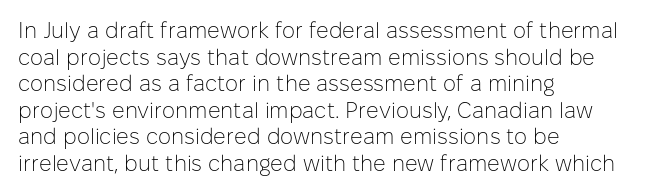
The image shows 22 px text type, upright; set left-aligned, line spacing 1.21x, normal letter spacing, not underlined.
